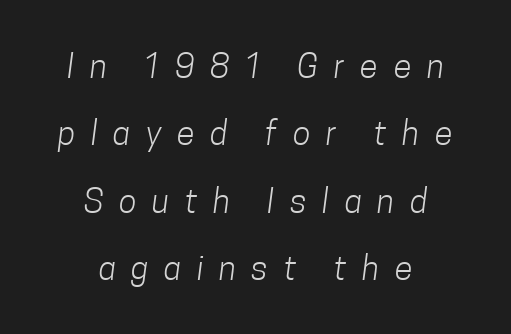
{"serif": "no", "bold": "no", "weight": "light", "width": "condensed", "stroke_contrast": "low", "x_height": "medium", "monospaced": "no", "underline": "no", "align": "center", "line_spacing": "loose", "line_spacing_ratio": 2.04, "letter_spacing": "wide", "letter_spacing_em": 0.47, "glyph_px": 33}
